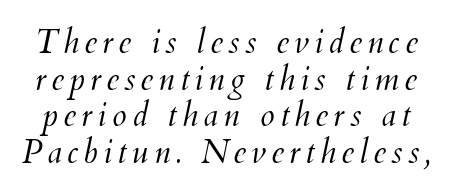
The text carries the slant typical of an italic or oblique font. The letters advance in unequal steps, a hallmark of proportional type. Each row of text sits above clean, open space. Heaviness? Minimal to ordinary, like unemphasized prose. The line-height multiplier appears low, near solid setting.
